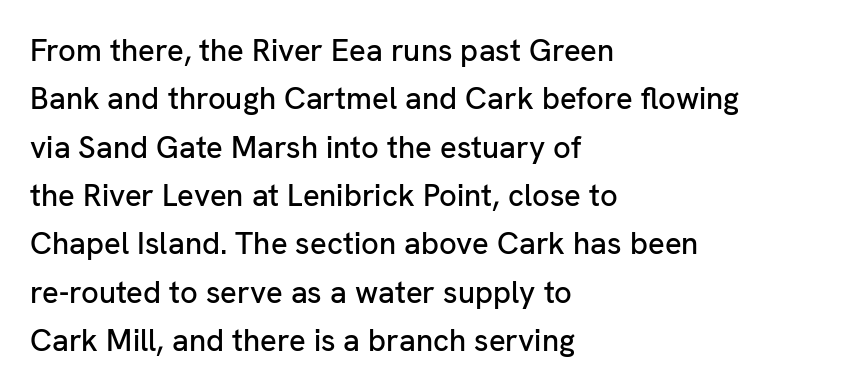
Q: Is the text italic (slanted)? A: No, it is upright.
Q: Is the typeface a serif or a sans-serif typeface? A: Sans-serif.
Q: Is the text underlined? A: No.
Q: How is the paragraph aligned? A: Left-aligned.
Q: Is the spacing between letters normal or unusually wide? A: Normal.
Q: Is the spacing between lines tight, normal or loose? A: Normal.
Q: Width (condensed, normal, or wide)? A: Normal.
Q: Stroke contrast? A: Low.
Q: x-height? A: Medium.
Q: Monospaced? A: No.
